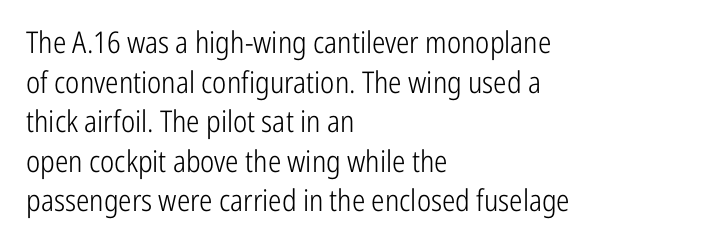
Q: Is the text bold? A: No.
Q: Is the text italic (slanted)? A: No, it is upright.
Q: Is the typeface a serif or a sans-serif typeface? A: Sans-serif.
Q: Is the text underlined? A: No.
Q: How is the paragraph aligned? A: Left-aligned.
Q: Is the spacing between letters normal or unusually wide? A: Normal.
Q: Is the spacing between lines tight, normal or loose? A: Normal.
Q: Width (condensed, normal, or wide)? A: Condensed.
Q: Stroke contrast? A: Low.
Q: x-height? A: Medium.
Q: Monospaced? A: No.
